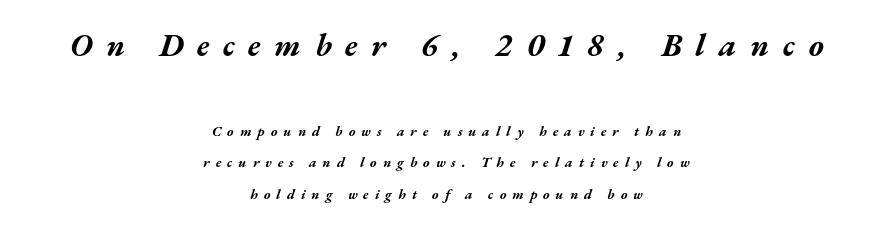
{"italic": "yes", "lean": "right", "slant_degrees": 17, "bold": "yes", "weight": "bold", "width": "wide", "stroke_contrast": "medium", "x_height": "medium", "monospaced": "no", "underline": "no", "align": "center", "line_spacing": "loose", "line_spacing_ratio": 2.25, "letter_spacing": "wide", "letter_spacing_em": 0.43, "larger_block": "first", "size_ratio": 2.29, "glyph_px": 32}
